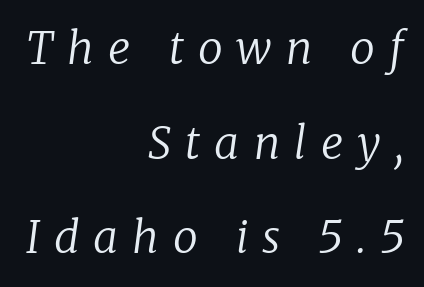
The image shows 44 px regular-weight serif type, italic (leaning right); set right-aligned, loose line spacing (2.15x), unusually wide letter spacing (+0.32 em), not underlined; low stroke contrast and a medium x-height.
